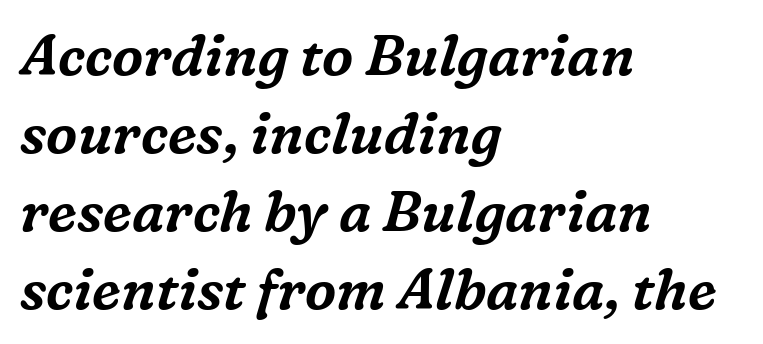
The image shows 56 px serif type, italic (leaning right); set left-aligned, normal line spacing (1.39x), normal letter spacing, not underlined; medium stroke contrast and a medium x-height.
